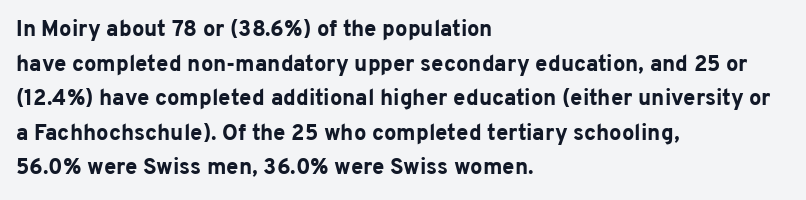
The image shows 22 px bold type, upright; set left-aligned, normal line spacing (1.57x), normal letter spacing, not underlined.
